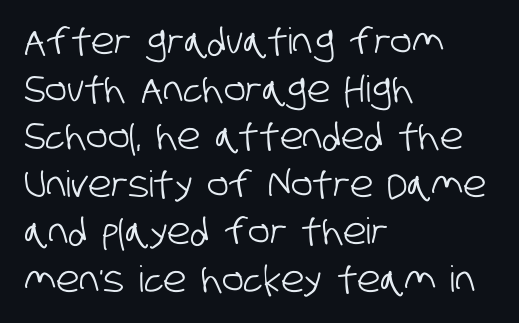
Q: Is the typeface a serif or a sans-serif typeface? A: Sans-serif.
Q: Is the text underlined? A: No.
Q: How is the paragraph aligned? A: Left-aligned.
Q: Is the spacing between letters normal or unusually wide? A: Normal.
Q: Is the spacing between lines tight, normal or loose? A: Normal.
Q: Width (condensed, normal, or wide)? A: Condensed.
Q: Stroke contrast? A: Low.
Q: x-height? A: Large.
Q: Monospaced? A: No.
